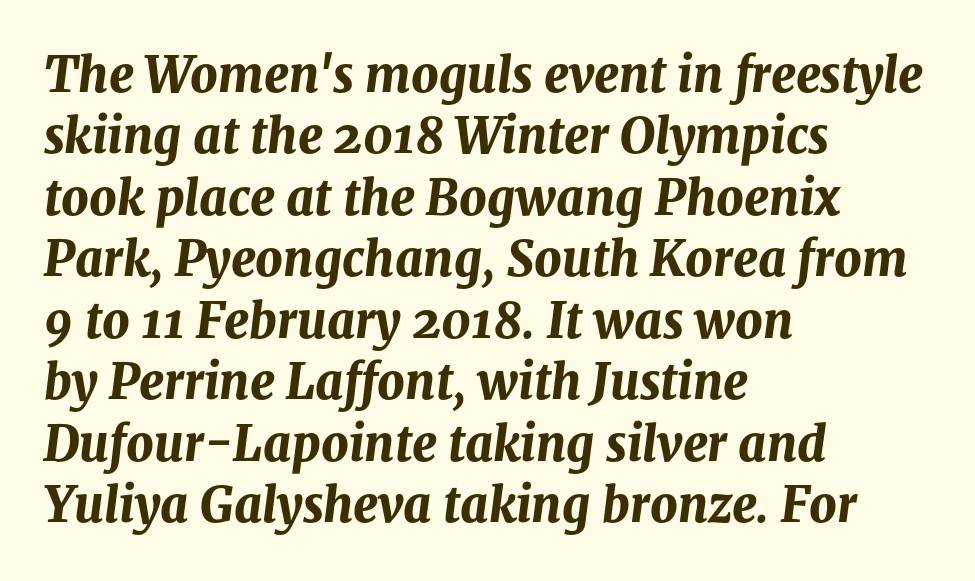
Q: Is the text bold? A: Yes.
Q: Is the text italic (slanted)? A: Yes, it leans right by about 8 degrees.
Q: Is the text underlined? A: No.
Q: How is the paragraph aligned? A: Left-aligned.
Q: Is the spacing between letters normal or unusually wide? A: Normal.
Q: Is the spacing between lines tight, normal or loose? A: Normal.
Q: Width (condensed, normal, or wide)? A: Normal.
Q: Stroke contrast? A: Medium.
Q: x-height? A: Medium.
Q: Monospaced? A: No.
